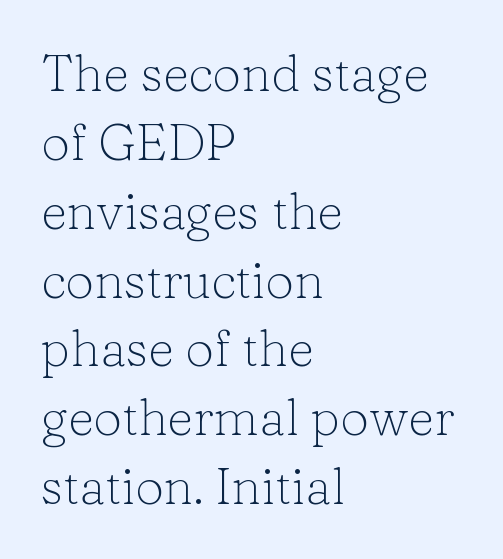
{"serif": "yes", "italic": "no", "bold": "no", "weight": "light", "width": "normal", "stroke_contrast": "low", "x_height": "medium", "monospaced": "no", "underline": "no", "align": "left", "line_spacing": "normal", "line_spacing_ratio": 1.35, "letter_spacing": "normal", "letter_spacing_em": 0.0, "glyph_px": 51}
